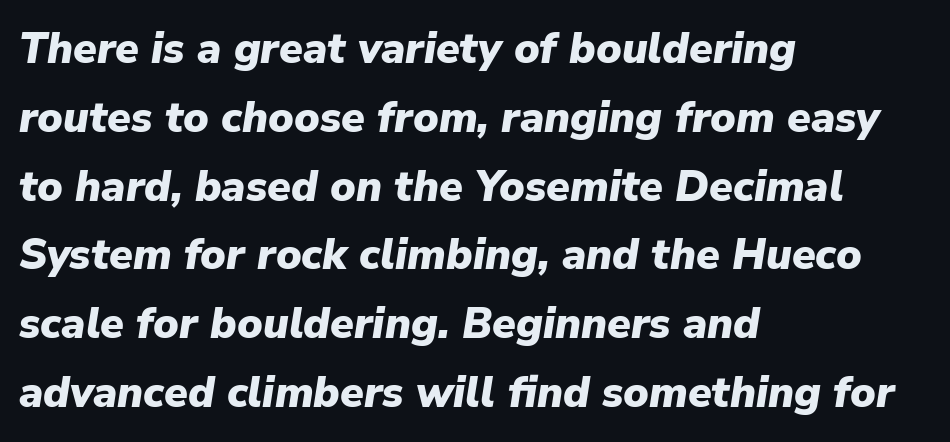
The image shows 43 px heavy type, italic (leaning right); set left-aligned, normal line spacing (1.6x), normal letter spacing, not underlined; low stroke contrast and a medium x-height.
